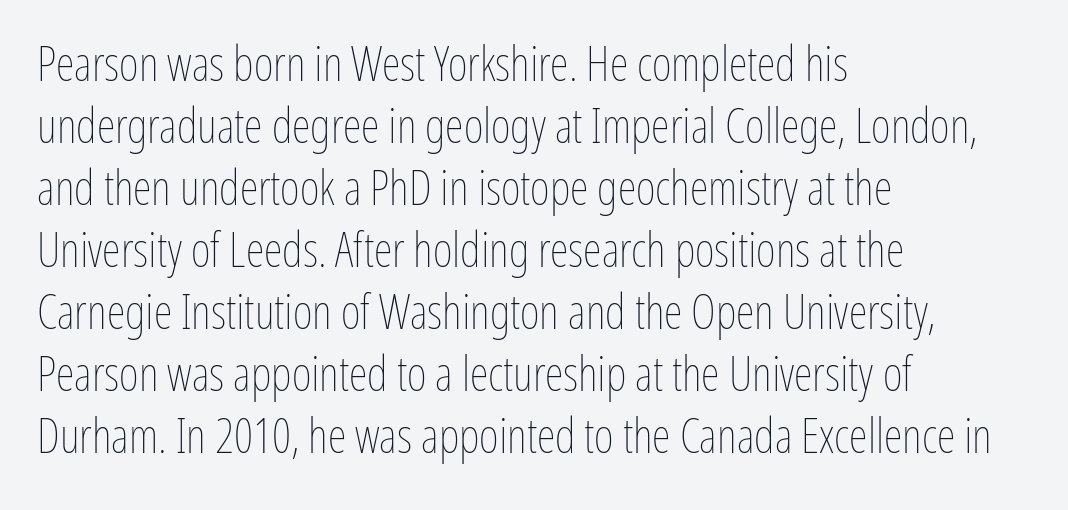
Q: Is the text bold? A: No.
Q: Is the text italic (slanted)? A: No, it is upright.
Q: Is the text underlined? A: No.
Q: How is the paragraph aligned? A: Left-aligned.
Q: Is the spacing between letters normal or unusually wide? A: Normal.
Q: Is the spacing between lines tight, normal or loose? A: Normal.
Q: Width (condensed, normal, or wide)? A: Condensed.
Q: Stroke contrast? A: Low.
Q: x-height? A: Medium.
Q: Monospaced? A: No.
